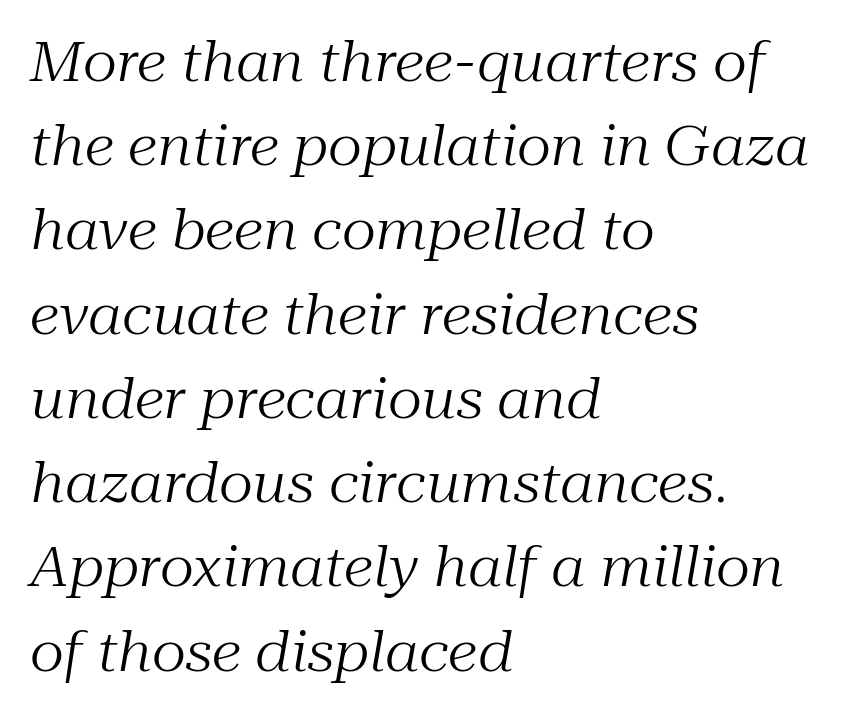
{"serif": "yes", "italic": "yes", "lean": "right", "slant_degrees": 10, "bold": "no", "weight": "regular", "width": "normal", "stroke_contrast": "medium", "x_height": "medium", "monospaced": "no", "underline": "no", "align": "left", "line_spacing": "normal", "line_spacing_ratio": 1.56, "letter_spacing": "normal", "letter_spacing_em": 0.0, "glyph_px": 54}
